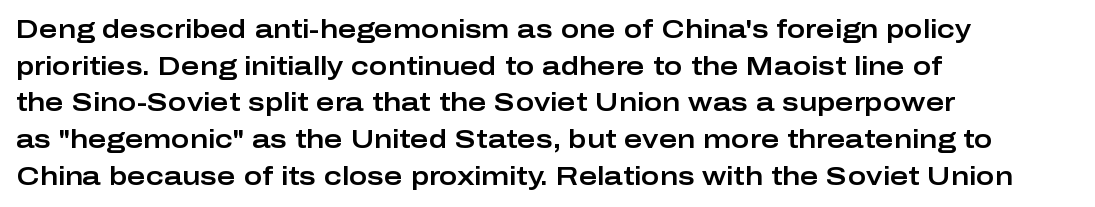
Q: Is the text italic (slanted)? A: No, it is upright.
Q: Is the text underlined? A: No.
Q: How is the paragraph aligned? A: Left-aligned.
Q: Is the spacing between letters normal or unusually wide? A: Normal.
Q: Is the spacing between lines tight, normal or loose? A: Normal.
